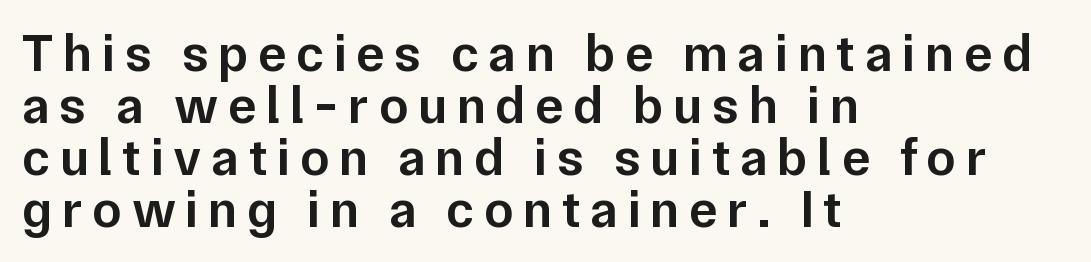
How heavy is the stroke? Medium-heavy — a semibold, shy of bold. How would I describe the line gaps? Narrow and economical. The words here are not underlined. This is the regular roman posture of the typeface. Alignment: flush left.
